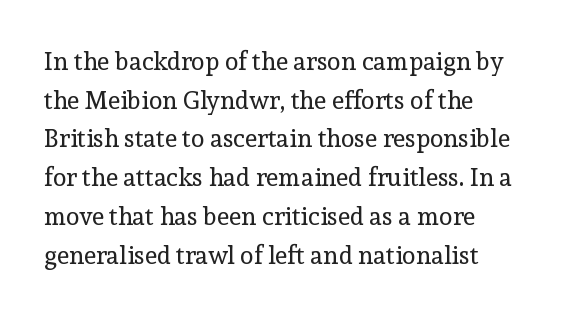
Q: Is the text bold? A: No.
Q: Is the text italic (slanted)? A: No, it is upright.
Q: Is the text underlined? A: No.
Q: How is the paragraph aligned? A: Left-aligned.
Q: Is the spacing between letters normal or unusually wide? A: Normal.
Q: Is the spacing between lines tight, normal or loose? A: Normal.
